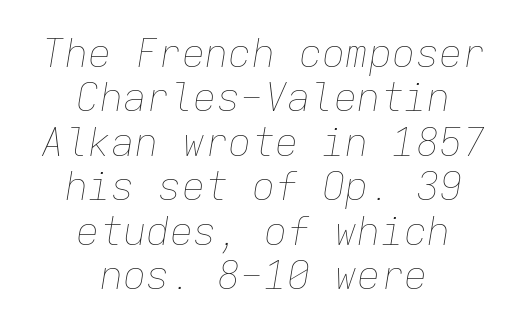
The words here are not underlined. Vertically, the passage feels compressed, each row crowding the next. Looks like terminal output: every glyph gets an equal slot. Compared with a flush-left layout, this one balances lines on the center instead. The font is comparable to plain body text, perhaps lighter.
